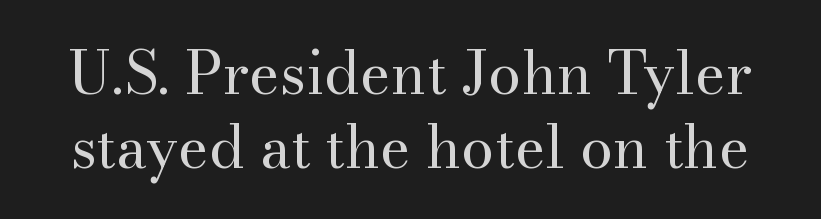
The rendering uses natural spacing where letterforms have individual widths. No extra ink here — the face is not bold. The typeface chosen for these lines features serifs. Is the letter spacing exaggerated? No — it looks like the ordinary default. If you measured baseline to baseline, you'd find a middling distance.
